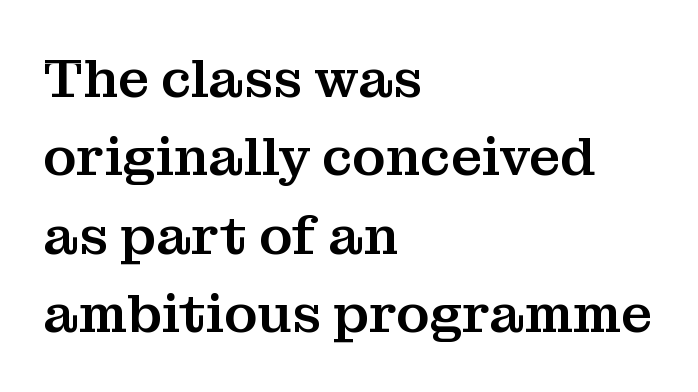
{"serif": "yes", "italic": "no", "width": "normal", "stroke_contrast": "medium", "x_height": "medium", "monospaced": "no", "underline": "no", "align": "left", "line_spacing": "normal", "line_spacing_ratio": 1.45, "letter_spacing": "normal", "letter_spacing_em": 0.0, "glyph_px": 54}
